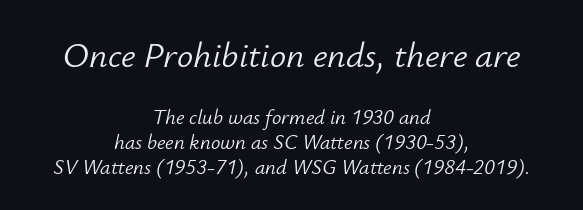
The image shows 36 px light type, italic (leaning right); set centered, line spacing 1.19x, normal letter spacing, not underlined; the first (top) block is 1.71x larger; low stroke contrast and a small x-height.
